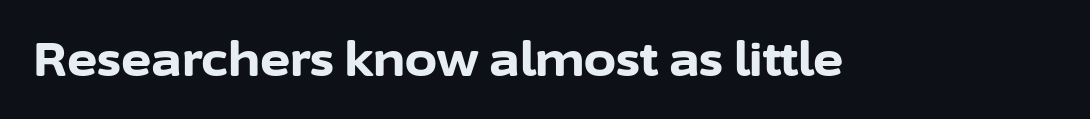
The image shows 46 px bold sans-serif type, upright; set normal letter spacing, not underlined; low stroke contrast and a medium x-height.
